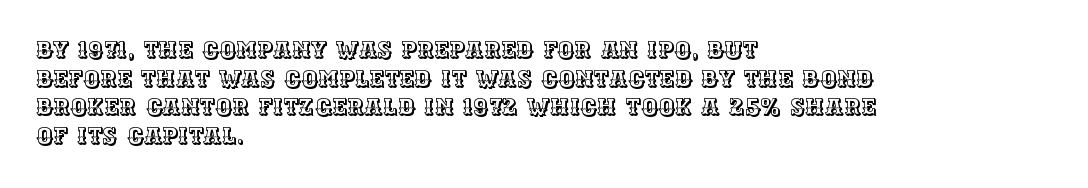
Q: Is the text italic (slanted)? A: No, it is upright.
Q: Is the text underlined? A: No.
Q: How is the paragraph aligned? A: Left-aligned.
Q: Is the spacing between letters normal or unusually wide? A: Normal.
Q: Is the spacing between lines tight, normal or loose? A: Normal.
